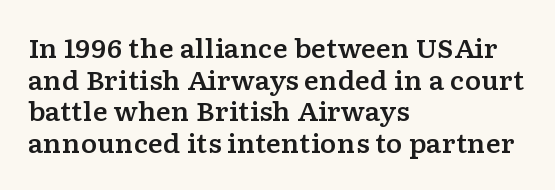
{"italic": "no", "underline": "no", "align": "left", "line_spacing": "normal", "line_spacing_ratio": 1.27, "letter_spacing": "normal", "letter_spacing_em": 0.0, "glyph_px": 25}
